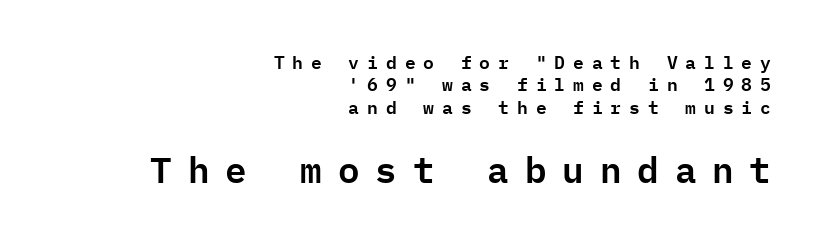
Q: Is the text italic (slanted)? A: No, it is upright.
Q: Is the typeface a serif or a sans-serif typeface? A: Sans-serif.
Q: Is the text underlined? A: No.
Q: How is the paragraph aligned? A: Right-aligned.
Q: Is the spacing between letters normal or unusually wide? A: Unusually wide.
Q: Which block of text is set in a larger size, the first (top) or the second (bottom)? A: The second (bottom) one.
Q: Width (condensed, normal, or wide)? A: Normal.
Q: Stroke contrast? A: Low.
Q: x-height? A: Medium.
Q: Monospaced? A: Yes.
